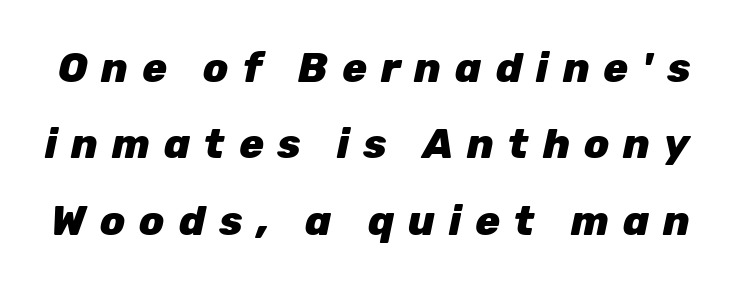
Q: Is the text bold? A: Yes.
Q: Is the text italic (slanted)? A: Yes, it leans right by about 12 degrees.
Q: Is the text underlined? A: No.
Q: Is the spacing between letters normal or unusually wide? A: Unusually wide.
Q: Width (condensed, normal, or wide)? A: Normal.
Q: Stroke contrast? A: Low.
Q: x-height? A: Medium.
Q: Monospaced? A: No.
